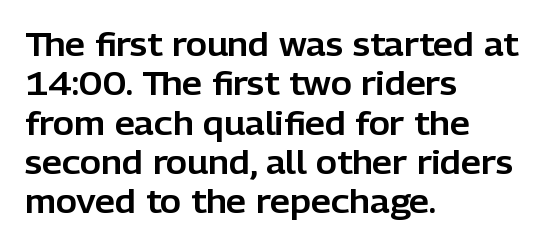
{"serif": "no", "italic": "no", "width": "normal", "stroke_contrast": "low", "x_height": "medium", "monospaced": "no", "underline": "no", "align": "left", "line_spacing_ratio": 1.23, "letter_spacing": "normal", "letter_spacing_em": 0.0, "glyph_px": 32}
